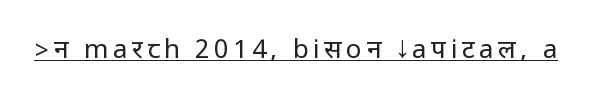
{"italic": "no", "bold": "no", "underline": "yes", "glyph_px": 26}
